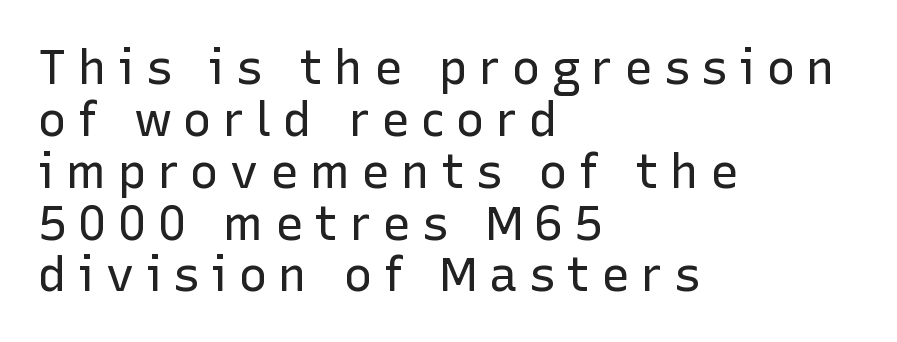
Q: Is the text bold? A: No.
Q: Is the text italic (slanted)? A: No, it is upright.
Q: Is the typeface a serif or a sans-serif typeface? A: Sans-serif.
Q: Is the text underlined? A: No.
Q: How is the paragraph aligned? A: Left-aligned.
Q: Is the spacing between letters normal or unusually wide? A: Unusually wide.
Q: Is the spacing between lines tight, normal or loose? A: Tight.
Q: Width (condensed, normal, or wide)? A: Normal.
Q: Stroke contrast? A: Low.
Q: x-height? A: Medium.
Q: Monospaced? A: No.
